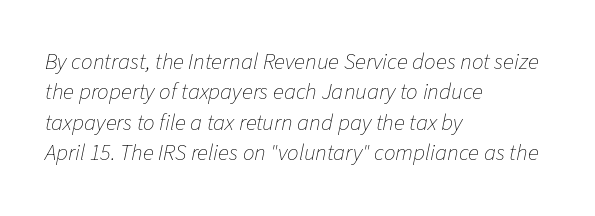
Q: Is the text bold? A: No.
Q: Is the text italic (slanted)? A: Yes, it leans right by about 11 degrees.
Q: Is the text underlined? A: No.
Q: How is the paragraph aligned? A: Left-aligned.
Q: Is the spacing between letters normal or unusually wide? A: Normal.
Q: Is the spacing between lines tight, normal or loose? A: Normal.
